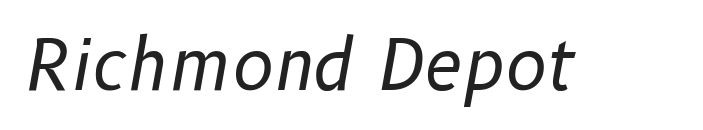
{"italic": "yes", "lean": "right", "slant_degrees": 10, "bold": "no", "weight": "regular", "width": "normal", "stroke_contrast": "low", "x_height": "medium", "monospaced": "no", "underline": "no", "letter_spacing": "normal", "letter_spacing_em": 0.0, "glyph_px": 70}
